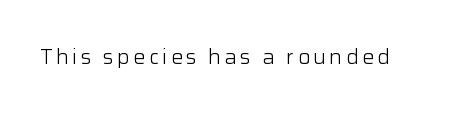
{"italic": "no", "bold": "no", "underline": "no", "glyph_px": 21}
